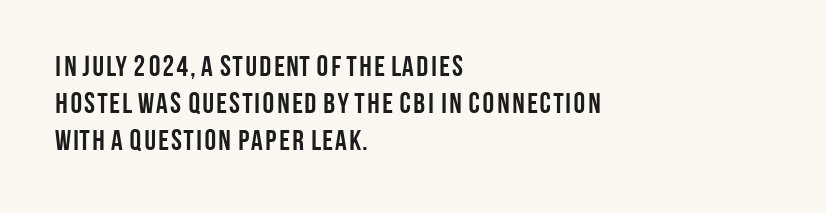
The image shows 29 px semibold, condensed sans-serif type, upright; set left-aligned, normal line spacing (1.28x), normal letter spacing, not underlined; low stroke contrast and a large x-height.
